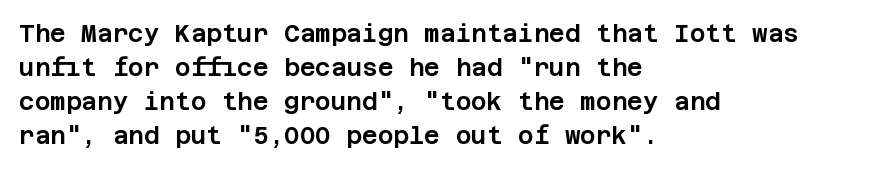
Q: Is the text italic (slanted)? A: No, it is upright.
Q: Is the text underlined? A: No.
Q: How is the paragraph aligned? A: Left-aligned.
Q: Is the spacing between letters normal or unusually wide? A: Normal.
Q: Is the spacing between lines tight, normal or loose? A: Normal.
